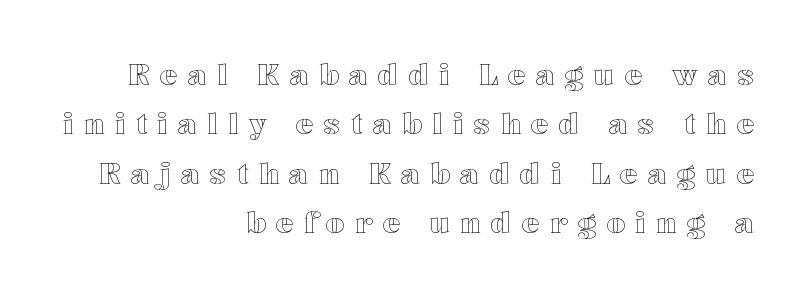
The image shows 29 px wide type, upright; set right-aligned, normal line spacing (1.7x), unusually wide letter spacing (+0.36 em), not underlined; a medium x-height.
